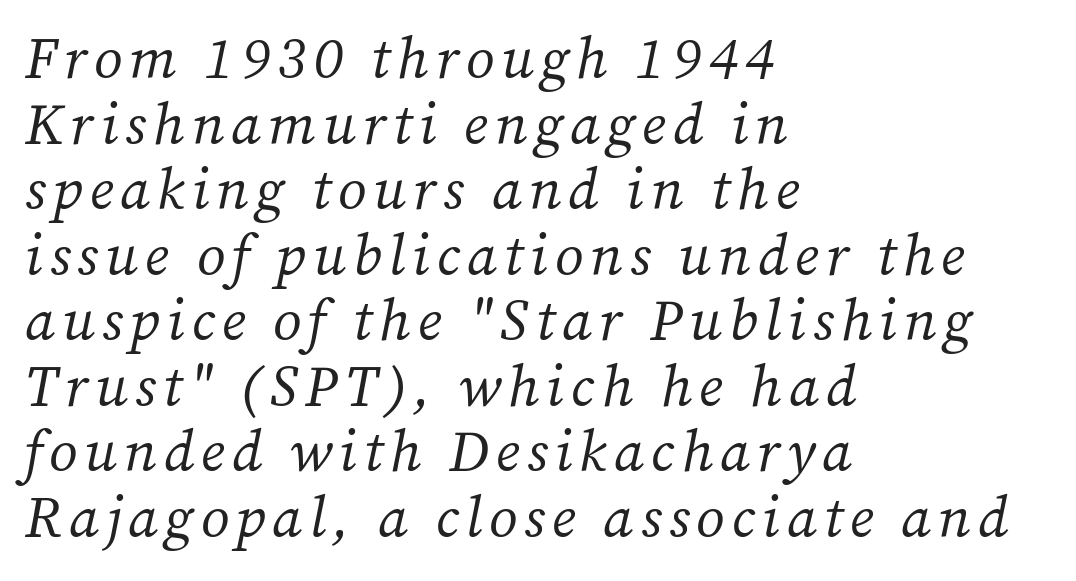
This is not heavy type; no bold has been used. The typeface chosen for these lines features serifs. The line-height multiplier appears low, near solid setting. Proportional: the letters do not fall into vertical columns. Only glyphs here, with clear space below each row. The lettering tilts uniformly, giving the passage an italic look.
